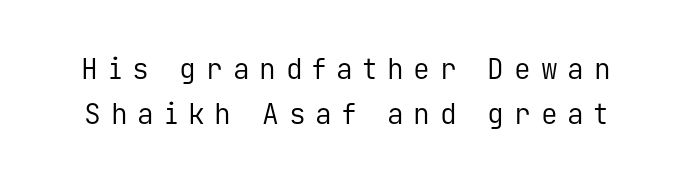
The strokes carry an ordinary text weight at most. This sample has the even, mechanical cadence of fixed-width lettering. Designer's note — italics off, roman on. Reading down the column, the eye jumps a familiar distance to each next line. The font family rendered here belongs to the sans-serif group. The glyphs are unaccompanied by any horizontal stroke below them.
